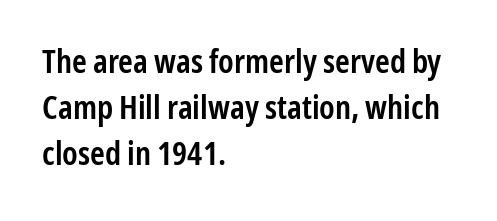
Q: Is the text bold? A: Semi-bold.
Q: Is the text italic (slanted)? A: No, it is upright.
Q: Is the typeface a serif or a sans-serif typeface? A: Sans-serif.
Q: Is the text underlined? A: No.
Q: How is the paragraph aligned? A: Left-aligned.
Q: Is the spacing between letters normal or unusually wide? A: Normal.
Q: Is the spacing between lines tight, normal or loose? A: Normal.
Q: Width (condensed, normal, or wide)? A: Condensed.
Q: Stroke contrast? A: Low.
Q: x-height? A: Medium.
Q: Monospaced? A: No.
